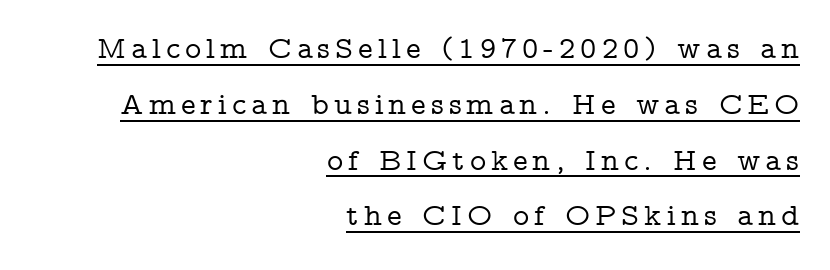
Character widths vary here, with narrow letters taking less room than wide ones. To sum up the face: it has serifs. The sample's only ornament is a line tracing under the words. The passage is arranged like a letterhead date or caption credit — flush right.
